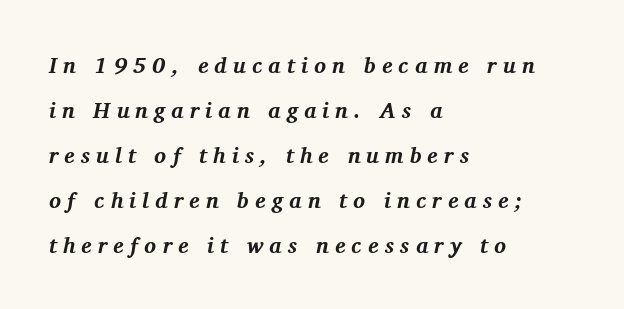
Caption: expanded tracking, letters set apart. The rendering applies a slant to the glyphs. The ragged edge is on the right, which tells us the setting is flush left. Weight check: bold — yes, fully.
